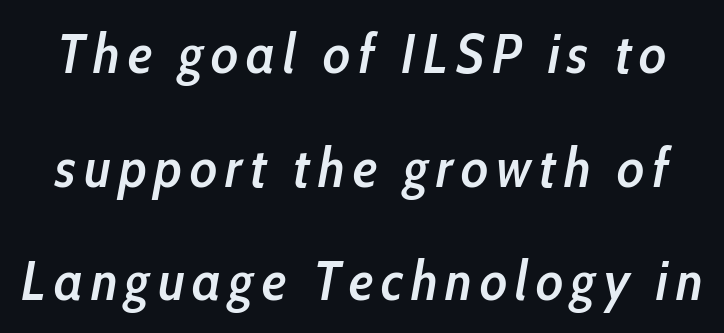
Q: Is the text bold? A: Semi-bold.
Q: Is the text italic (slanted)? A: Yes, it leans right by about 10 degrees.
Q: Is the text underlined? A: No.
Q: Is the spacing between lines tight, normal or loose? A: Loose.
Q: Width (condensed, normal, or wide)? A: Condensed.
Q: Stroke contrast? A: Low.
Q: x-height? A: Medium.
Q: Monospaced? A: No.
